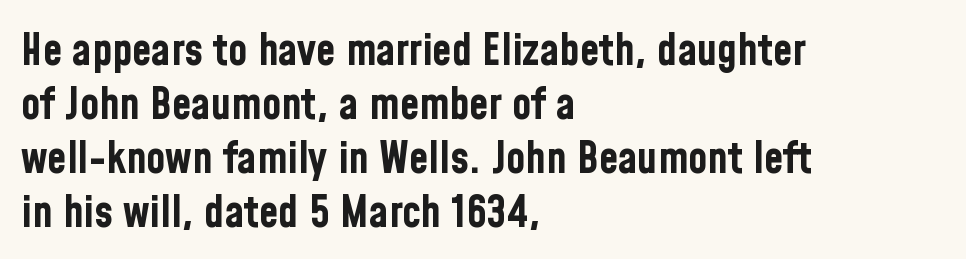
Glance below the letters and you will spot only blank space. Unlike italic type, these characters show no tilt at all. Spacing between characters is what you'd get straight out of the box. These lines are set flush left with a ragged right edge.
